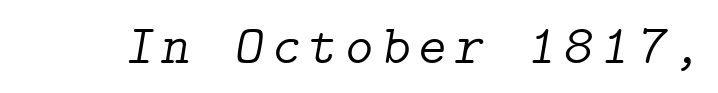
Q: Is the text bold? A: No.
Q: Is the text italic (slanted)? A: Yes, it leans right by about 9 degrees.
Q: Is the typeface a serif or a sans-serif typeface? A: Serif.
Q: Is the text underlined? A: No.
Q: Width (condensed, normal, or wide)? A: Normal.
Q: Stroke contrast? A: Low.
Q: x-height? A: Medium.
